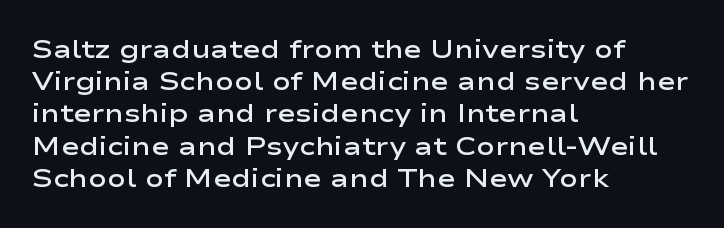
Typesetter's note: demi weight, one step under bold. What's the leading like? Ordinary, nothing unusual. Observe the ordinary spacing: letters are neighbours, not strangers. Anything drawn beneath the words? Only blank space.
